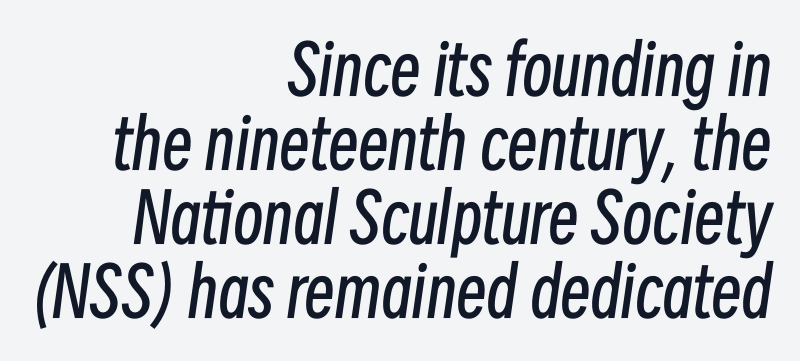
The image shows 68 px regular-weight, condensed type, italic (leaning right); set right-aligned, tight line spacing (1.09x), normal letter spacing, not underlined; low stroke contrast and a medium x-height.
